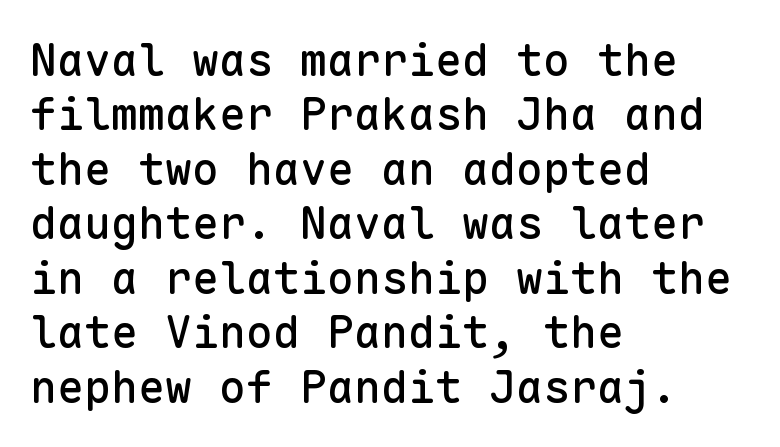
The image shows 45 px sans-serif type, upright, monospaced; set left-aligned, line spacing 1.21x, normal letter spacing, not underlined; low stroke contrast and a medium x-height.
